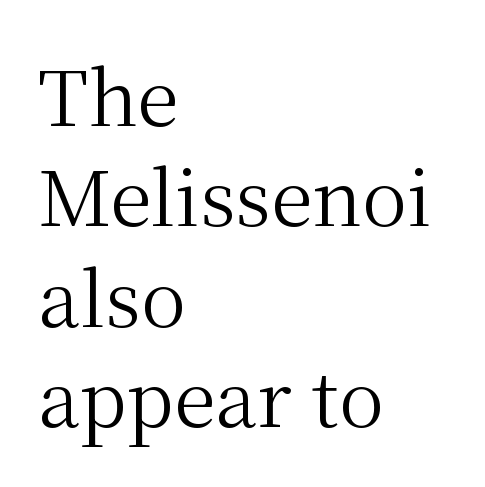
The leading is moderate, giving the passage an even texture. Each row of text sits above clean, open space. Unbolded letterforms with no extra heft. These lines are set flush left with a ragged right edge. Do the letters lean? They stand straight. Serif or sans? Serif — the stroke terminals have little feet.
